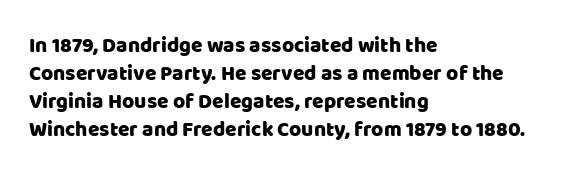
If you measured baseline to baseline, you'd find a middling distance. Descenders are the only things crossing below the line. The lines in this sample share a left origin and differ only in where they stop. Letter spacing: default. Quick note: not italic, upright.
